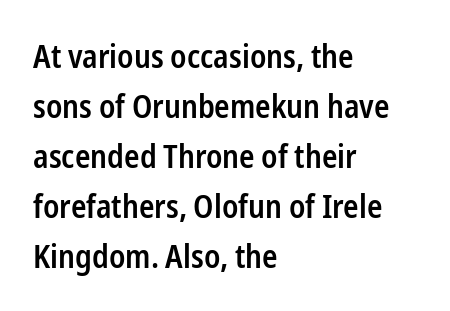
The image shows 32 px semibold, condensed sans-serif type, upright; set left-aligned, normal line spacing (1.56x), normal letter spacing, not underlined; low stroke contrast and a medium x-height.
